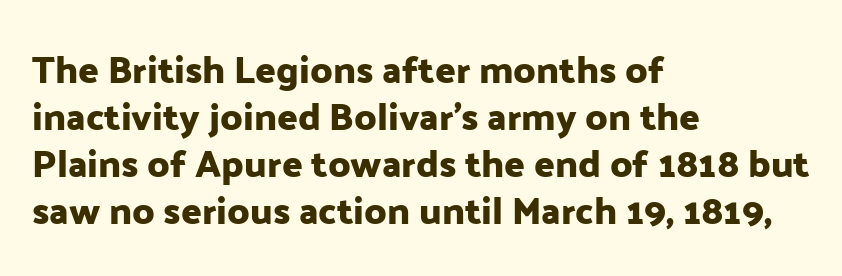
Q: Is the text italic (slanted)? A: No, it is upright.
Q: Is the typeface a serif or a sans-serif typeface? A: Sans-serif.
Q: Is the text underlined? A: No.
Q: How is the paragraph aligned? A: Left-aligned.
Q: Is the spacing between letters normal or unusually wide? A: Normal.
Q: Width (condensed, normal, or wide)? A: Normal.
Q: Stroke contrast? A: Low.
Q: x-height? A: Medium.
Q: Monospaced? A: No.
